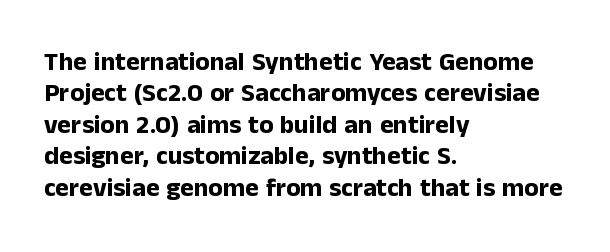
{"italic": "no", "bold": "yes", "underline": "no", "align": "left", "line_spacing_ratio": 1.21, "letter_spacing": "normal", "letter_spacing_em": 0.0, "glyph_px": 26}
